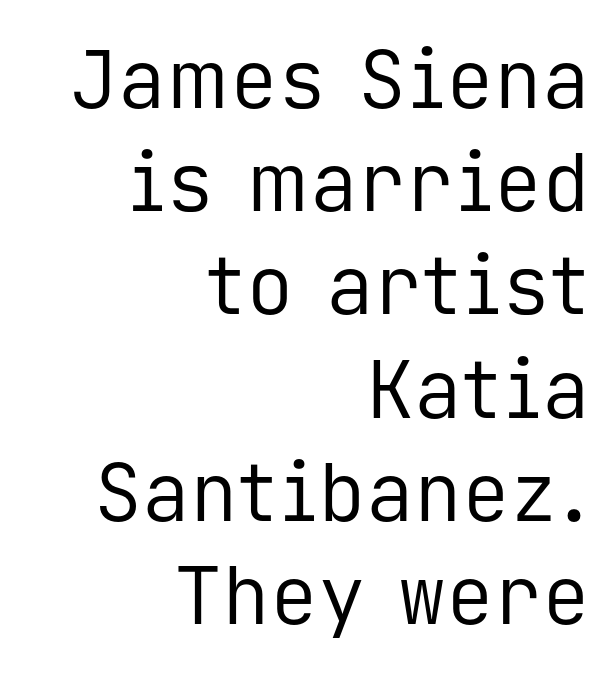
Q: Is the text bold? A: No.
Q: Is the text italic (slanted)? A: No, it is upright.
Q: Is the typeface a serif or a sans-serif typeface? A: Sans-serif.
Q: Is the text underlined? A: No.
Q: How is the paragraph aligned? A: Right-aligned.
Q: Is the spacing between letters normal or unusually wide? A: Normal.
Q: Is the spacing between lines tight, normal or loose? A: Normal.
Q: Width (condensed, normal, or wide)? A: Normal.
Q: Stroke contrast? A: Low.
Q: x-height? A: Medium.
Q: Monospaced? A: Yes.
